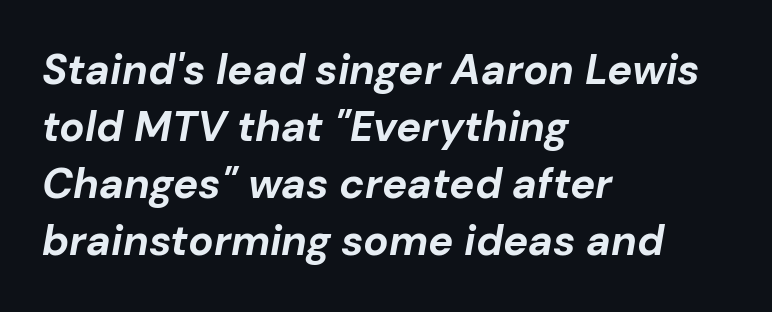
{"italic": "yes", "lean": "right", "slant_degrees": 10, "bold": "yes", "weight": "bold", "width": "normal", "stroke_contrast": "low", "x_height": "medium", "monospaced": "no", "underline": "no", "align": "left", "line_spacing": "normal", "line_spacing_ratio": 1.36, "letter_spacing": "normal", "letter_spacing_em": 0.0, "glyph_px": 42}
